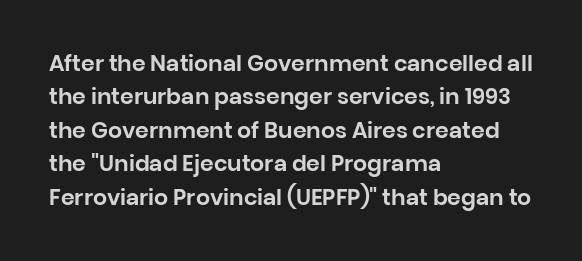
The image shows 22 px text type, upright; set left-aligned, normal line spacing (1.52x), normal letter spacing, not underlined.
